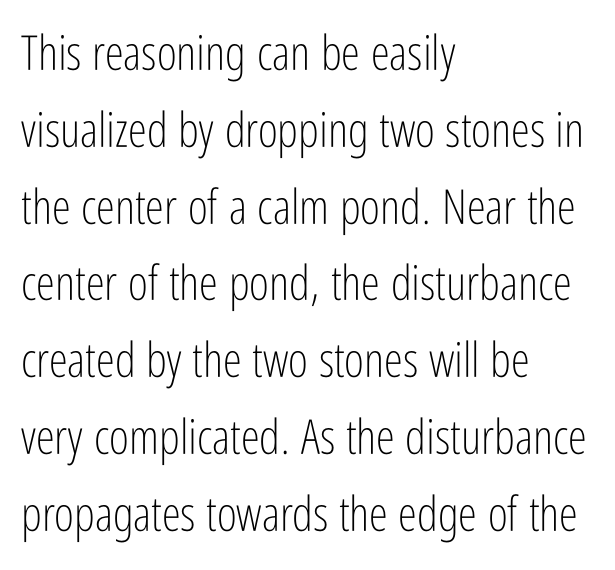
Q: Is the text bold? A: No.
Q: Is the text italic (slanted)? A: No, it is upright.
Q: Is the typeface a serif or a sans-serif typeface? A: Sans-serif.
Q: Is the text underlined? A: No.
Q: How is the paragraph aligned? A: Left-aligned.
Q: Is the spacing between letters normal or unusually wide? A: Normal.
Q: Is the spacing between lines tight, normal or loose? A: Normal.
Q: Width (condensed, normal, or wide)? A: Condensed.
Q: Stroke contrast? A: Low.
Q: x-height? A: Medium.
Q: Monospaced? A: No.
